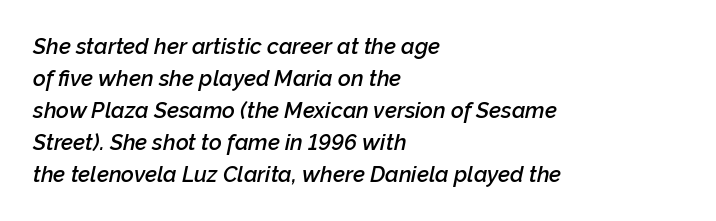
{"italic": "yes", "lean": "right", "slant_degrees": 12, "bold": "semi", "underline": "no", "align": "left", "line_spacing": "normal", "line_spacing_ratio": 1.45, "letter_spacing": "normal", "letter_spacing_em": 0.0, "glyph_px": 22}
